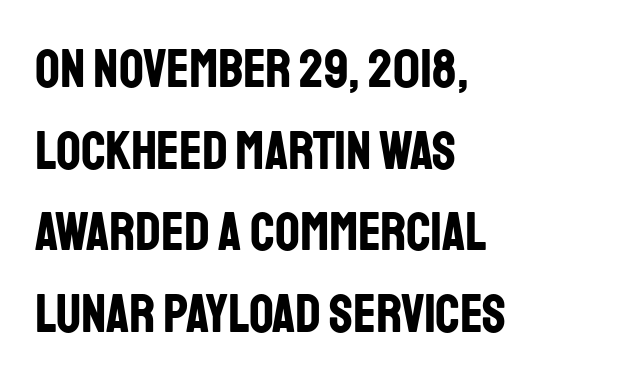
Q: Is the text bold? A: Yes.
Q: Is the text italic (slanted)? A: No, it is upright.
Q: Is the typeface a serif or a sans-serif typeface? A: Sans-serif.
Q: Is the text underlined? A: No.
Q: How is the paragraph aligned? A: Left-aligned.
Q: Is the spacing between letters normal or unusually wide? A: Normal.
Q: Is the spacing between lines tight, normal or loose? A: Normal.
Q: Width (condensed, normal, or wide)? A: Condensed.
Q: Stroke contrast? A: Low.
Q: x-height? A: Large.
Q: Monospaced? A: No.
